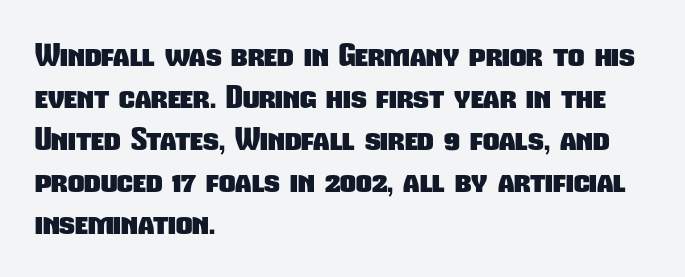
{"serif": "no", "bold": "yes", "weight": "heavy", "width": "condensed", "stroke_contrast": "low", "x_height": "medium", "monospaced": "no", "underline": "no", "align": "left", "line_spacing": "normal", "line_spacing_ratio": 1.31, "letter_spacing": "normal", "letter_spacing_em": 0.0, "glyph_px": 32}
